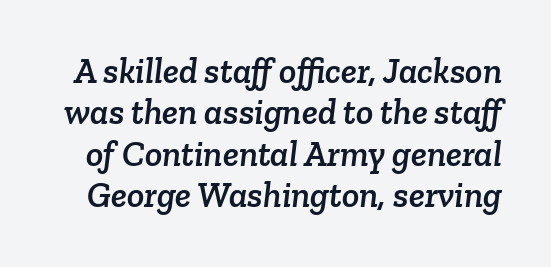
These lines keep a tight, regular rhythm from letter to letter. Each letter's strokes conclude with small projecting serifs. Character widths vary here, with narrow letters taking less room than wide ones. The string is rendered with underlining switched off. Quick note: interline space is minimal.
